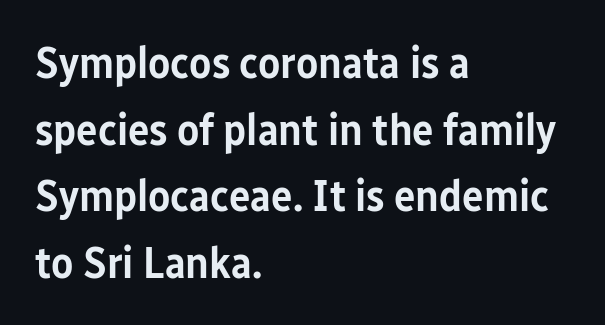
{"serif": "no", "italic": "no", "bold": "semi", "weight": "semibold", "width": "condensed", "stroke_contrast": "low", "x_height": "medium", "monospaced": "no", "underline": "no", "align": "left", "line_spacing": "normal", "line_spacing_ratio": 1.48, "letter_spacing": "normal", "letter_spacing_em": 0.0, "glyph_px": 45}
